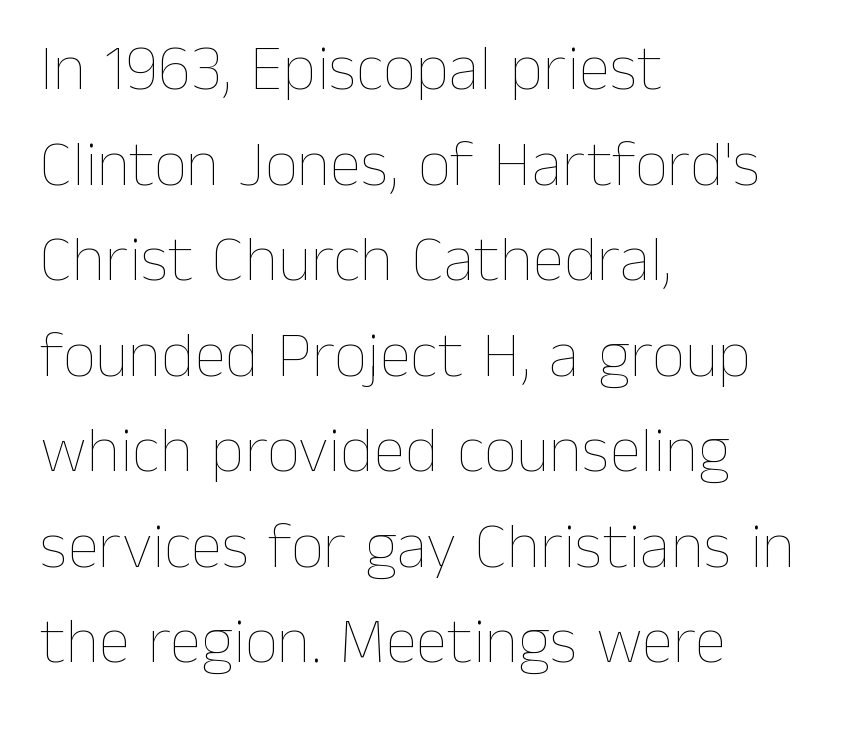
Typeset ragged right — the left edge is the straight one. In terms of letterspacing, this is plain default setting. The weight tops out at a normal text grade. The zone under the glyphs is completely vacant. Does the lettering tilt? It doesn't — this is upright. Students, observe: this is what conventionally led text looks like.
